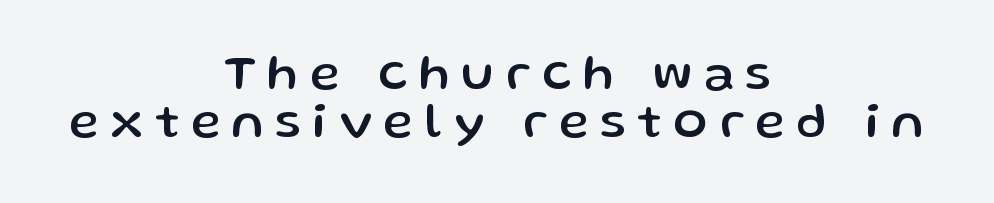
Q: Is the text italic (slanted)? A: No, it is upright.
Q: Is the typeface a serif or a sans-serif typeface? A: Sans-serif.
Q: Is the text underlined? A: No.
Q: How is the paragraph aligned? A: Centered.
Q: Is the spacing between letters normal or unusually wide? A: Unusually wide.
Q: Is the spacing between lines tight, normal or loose? A: Tight.
Q: Width (condensed, normal, or wide)? A: Normal.
Q: Stroke contrast? A: Low.
Q: x-height? A: Medium.
Q: Monospaced? A: No.
